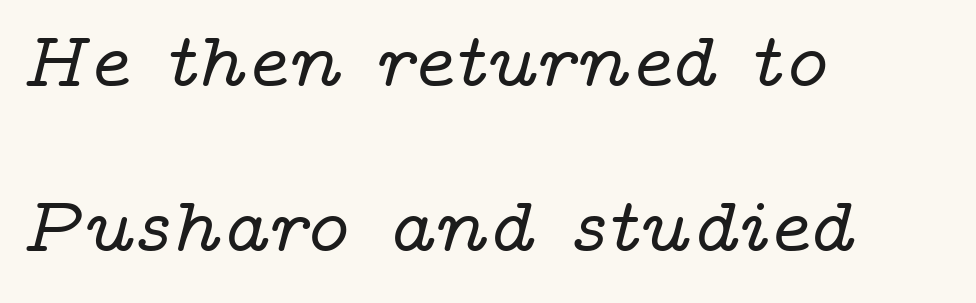
The image shows 79 px wide serif type, italic (leaning right); set left-aligned, loose line spacing (2.09x), normal letter spacing, not underlined; low stroke contrast and a medium x-height.
